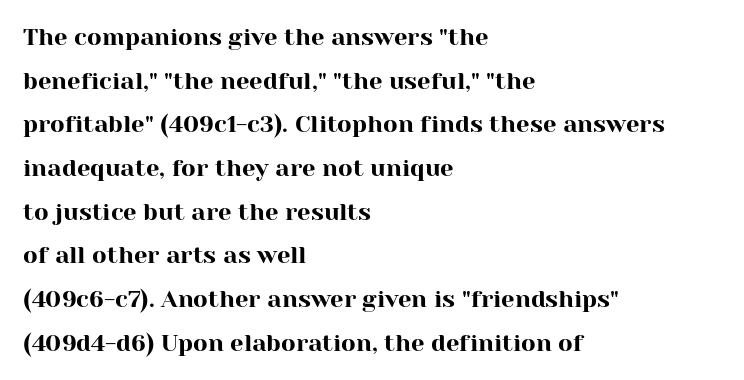
{"italic": "no", "underline": "no", "align": "left", "line_spacing_ratio": 1.82, "letter_spacing": "normal", "letter_spacing_em": 0.0, "glyph_px": 24}
